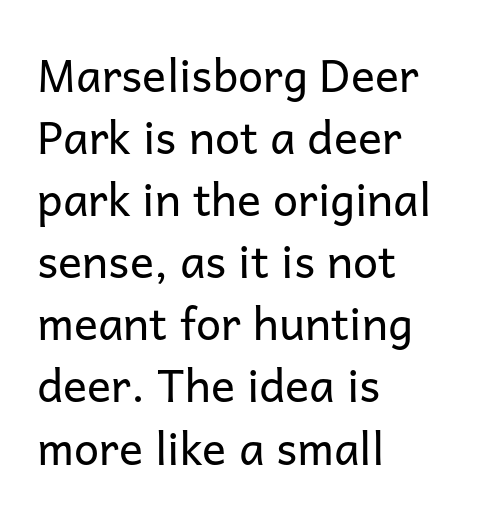
{"serif": "no", "italic": "no", "bold": "no", "weight": "regular", "width": "normal", "stroke_contrast": "low", "x_height": "medium", "monospaced": "no", "underline": "no", "align": "left", "line_spacing": "normal", "line_spacing_ratio": 1.38, "letter_spacing": "normal", "letter_spacing_em": 0.0, "glyph_px": 45}
